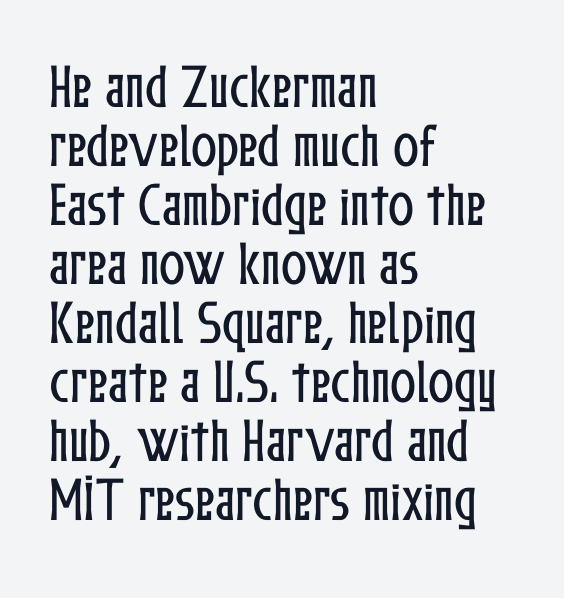
Plain, unruled lines of type. It's the straight-up-and-down kind of type. Short note: letters normally spaced. The lines are quadded left. Looks like regular typesetting: each glyph gets only the width it needs.
